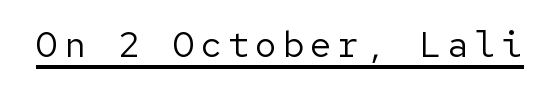
{"serif": "no", "italic": "no", "bold": "no", "weight": "regular", "width": "normal", "stroke_contrast": "low", "x_height": "medium", "underline": "yes", "glyph_px": 36}
